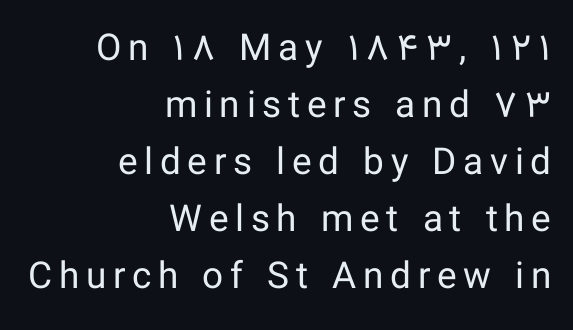
Bold? No — there's no thickening of the strokes. The lines sit at an ordinary, default distance from one another. In terms of posture, this sample is upright. Varying glyph widths throughout — classic text-font behaviour. Glance below the letters and you will spot only blank space.
